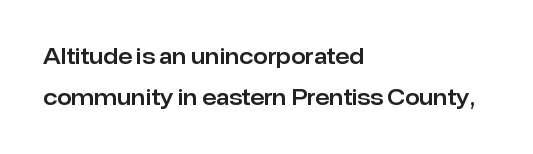
Q: Is the text italic (slanted)? A: No, it is upright.
Q: Is the text underlined? A: No.
Q: How is the paragraph aligned? A: Left-aligned.
Q: Is the spacing between letters normal or unusually wide? A: Normal.
Q: Is the spacing between lines tight, normal or loose? A: Loose.
